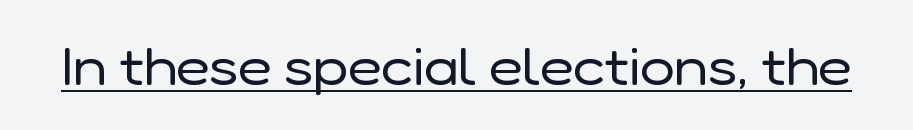
Is this a fixed-width face? No — the glyphs have proportional, varying widths. Nothing heavy about these letters — not bold at all. Every character sits straight up, as roman type does. Font category for this specimen: sans-serif. The rendering uses the underline text-decoration. Is the letter spacing exaggerated? No — it looks like the ordinary default.
